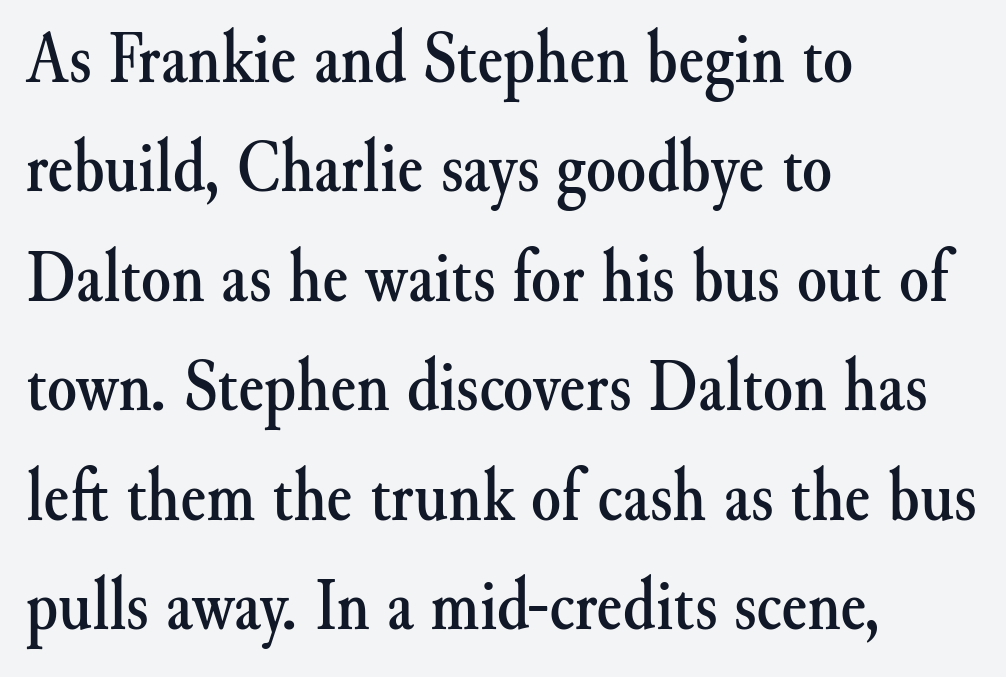
{"serif": "yes", "italic": "no", "width": "normal", "stroke_contrast": "medium", "x_height": "small", "monospaced": "no", "underline": "no", "align": "left", "line_spacing": "normal", "line_spacing_ratio": 1.44, "letter_spacing": "normal", "letter_spacing_em": 0.0, "glyph_px": 76}
